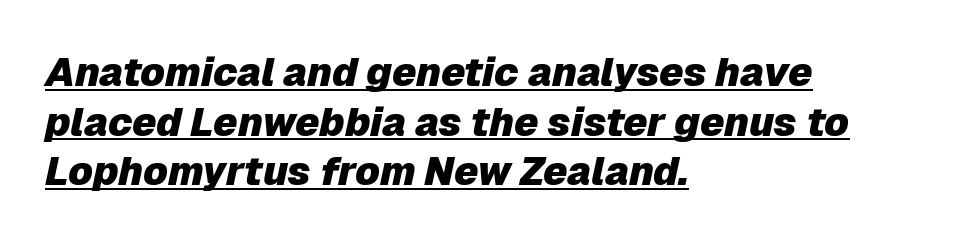
Q: Is the text bold? A: Yes.
Q: Is the text italic (slanted)? A: Yes, it leans right by about 12 degrees.
Q: Is the text underlined? A: Yes.
Q: How is the paragraph aligned? A: Left-aligned.
Q: Is the spacing between letters normal or unusually wide? A: Normal.
Q: Width (condensed, normal, or wide)? A: Normal.
Q: Stroke contrast? A: Low.
Q: x-height? A: Medium.
Q: Monospaced? A: No.
